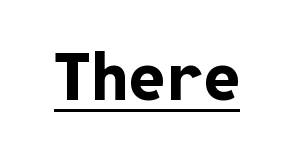
{"serif": "no", "italic": "no", "bold": "yes", "weight": "bold", "width": "normal", "stroke_contrast": "low", "x_height": "medium", "monospaced": "yes", "underline": "yes", "letter_spacing": "normal", "letter_spacing_em": 0.0, "glyph_px": 66}
